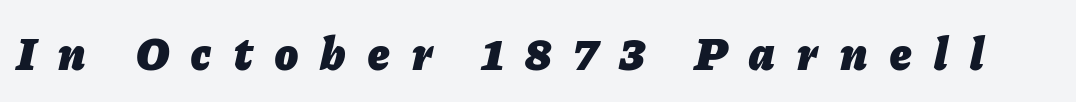
Any mark beneath the type? The region is blank. Between one letter and the next there's a generous, obvious gap. Character widths vary here, with narrow letters taking less room than wide ones. Slanted lettering throughout. Heft: maximum for text — a bold.
